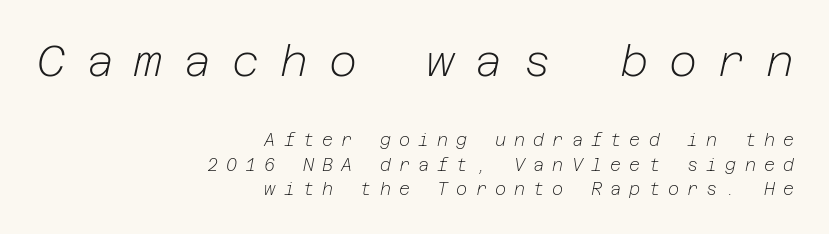
Q: Is the text bold? A: No.
Q: Is the text italic (slanted)? A: Yes, it leans right by about 12 degrees.
Q: Is the text underlined? A: No.
Q: How is the paragraph aligned? A: Right-aligned.
Q: Is the spacing between letters normal or unusually wide? A: Unusually wide.
Q: Is the spacing between lines tight, normal or loose? A: Normal.
Q: Which block of text is set in a larger size, the first (top) or the second (bottom)? A: The first (top) one.
Q: Width (condensed, normal, or wide)? A: Normal.
Q: Stroke contrast? A: Low.
Q: x-height? A: Medium.
